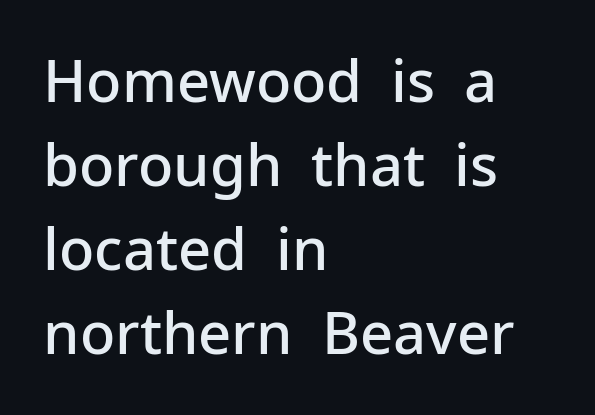
The image shows 58 px semibold sans-serif type, upright; set left-aligned, normal line spacing (1.45x), normal letter spacing, not underlined; low stroke contrast and a medium x-height.
